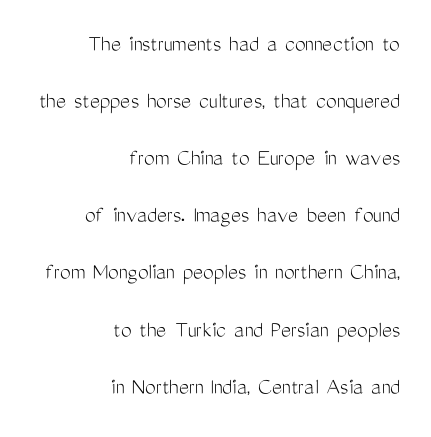
Q: Is the text bold? A: No.
Q: Is the text italic (slanted)? A: No, it is upright.
Q: Is the text underlined? A: No.
Q: How is the paragraph aligned? A: Right-aligned.
Q: Is the spacing between letters normal or unusually wide? A: Normal.
Q: Is the spacing between lines tight, normal or loose? A: Loose.
